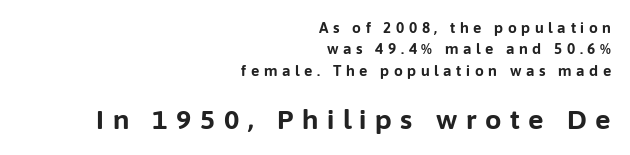
Nope, not italic — everything's standing straight. A typesetter would call this leading conventional body-copy spacing. Honestly, there is no underline to notice here at all. These words are printed bold, with thick strokes throughout. Teacher's note: observe the even right margin — that is flush-right alignment. Letter spacing: wide.
